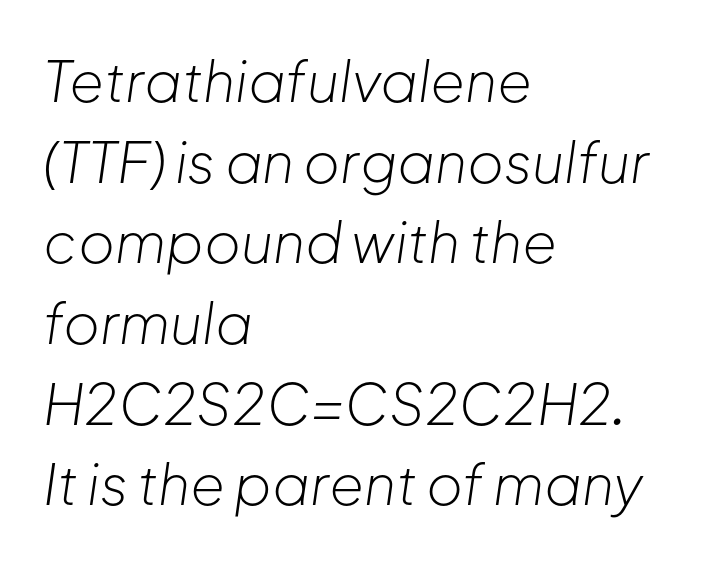
{"italic": "yes", "lean": "right", "slant_degrees": 8, "bold": "no", "weight": "light", "width": "normal", "stroke_contrast": "low", "x_height": "medium", "monospaced": "no", "underline": "no", "align": "left", "line_spacing": "normal", "line_spacing_ratio": 1.44, "letter_spacing": "normal", "letter_spacing_em": 0.0, "glyph_px": 56}
